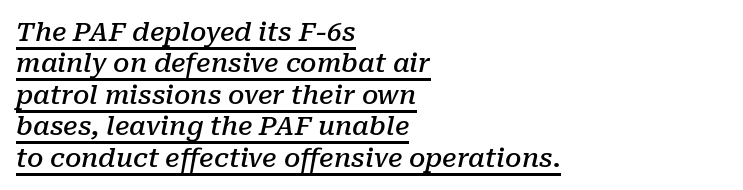
Q: Is the text bold? A: Semi-bold.
Q: Is the text italic (slanted)? A: Yes, it leans right by about 10 degrees.
Q: Is the text underlined? A: Yes.
Q: How is the paragraph aligned? A: Left-aligned.
Q: Is the spacing between letters normal or unusually wide? A: Normal.
